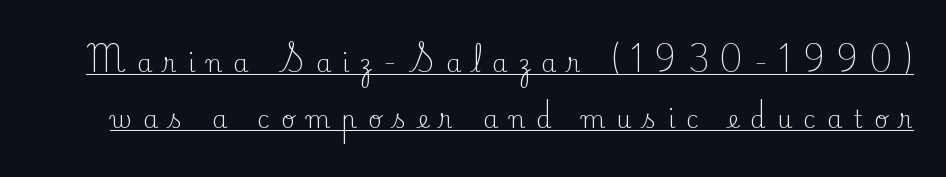
Q: Is the text bold? A: No.
Q: Is the text italic (slanted)? A: No, it is upright.
Q: Is the text underlined? A: Yes.
Q: Is the spacing between letters normal or unusually wide? A: Unusually wide.
Q: Is the spacing between lines tight, normal or loose? A: Loose.
